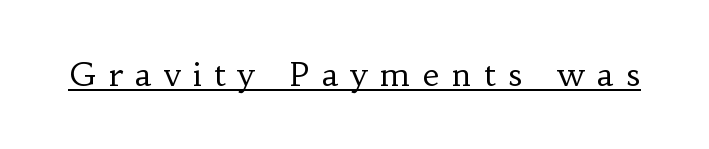
The face used here is proportionally spaced, like ordinary book or web type. Notice how the stems are strictly vertical — no italics here. Unlike a clean sans, this face finishes its strokes with serifs. Is this a heavy cut? Hardly; it is regular or lighter. In terms of letterspacing, this is a distinctly airy, spread setting. The sample's only ornament is a line tracing under the words.
